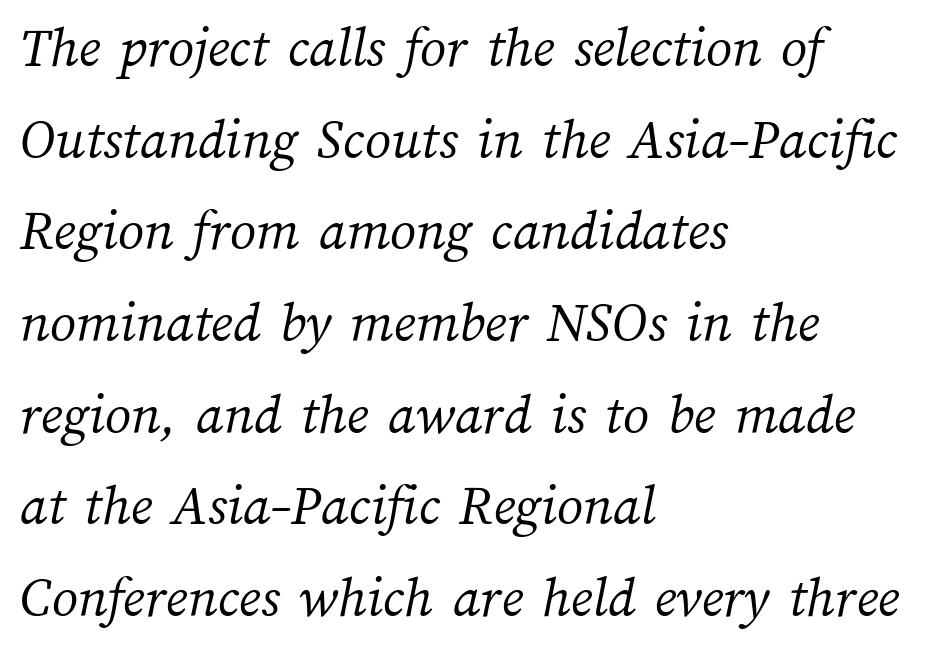
Summary of vertical rhythm: regular, with standard interline spacing. The type is set solid horizontally, with unmodified tracking. Which margin do the lines hug? The left one — the right edge is uneven. The strokes are not fattened; the text isn't bold. Proportional: the letters do not fall into vertical columns.
